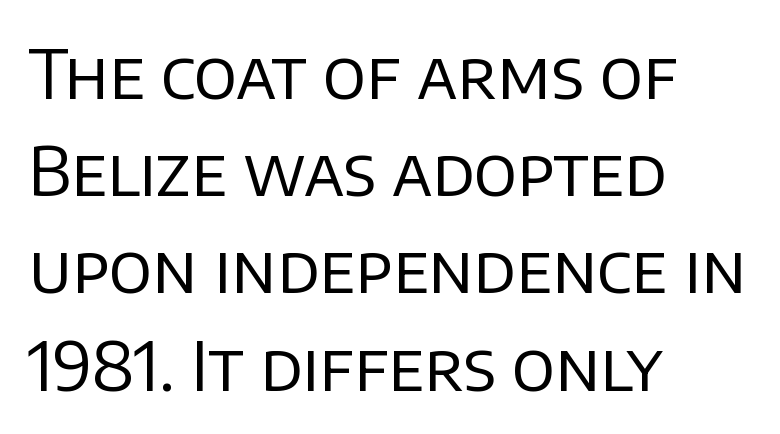
Type style note: lacks serifs. Compared with a typical body face, this is equally light or lighter still. A normal amount of white space separates one row of letters from the next. The string is rendered with underlining switched off. In terms of letterspacing, this is plain default setting. These lines stack with their left ends in a neat column.
